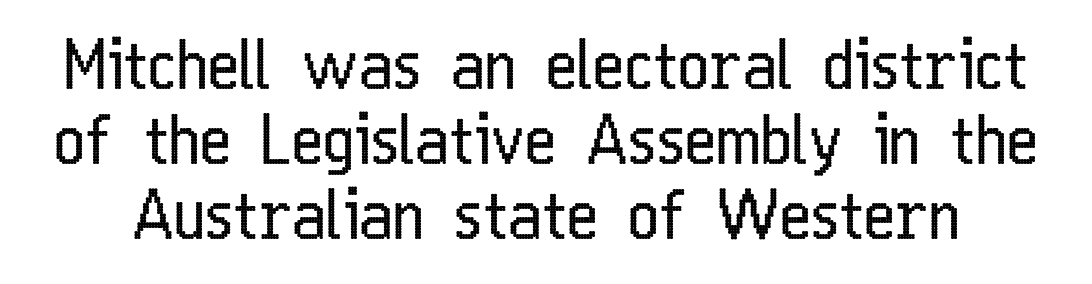
A typesetter would call this proportional, since set widths differ per character. Type style note: lacks serifs. Between one letter and the next there's only the usual sliver of space. Ordinary non-slanted type is in use.
